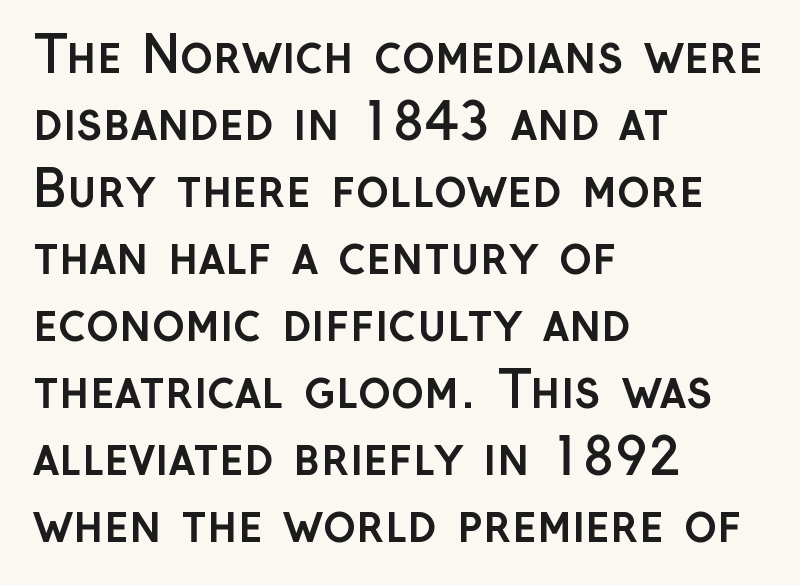
{"serif": "no", "italic": "no", "bold": "yes", "weight": "semibold", "width": "normal", "stroke_contrast": "low", "x_height": "medium", "monospaced": "no", "underline": "no", "align": "left", "line_spacing": "normal", "line_spacing_ratio": 1.34, "letter_spacing": "normal", "letter_spacing_em": 0.0, "glyph_px": 50}
